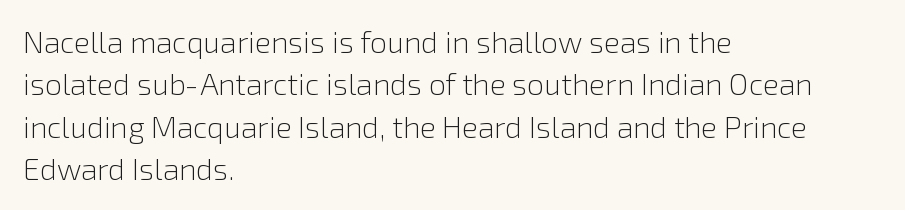
No italicization has been applied; the sample stays upright. Weight: not bold — regular or lighter. Varying glyph widths throughout — classic text-font behaviour. Each word holds together tightly as a unit, with standard inter-letter gaps. A classic flush-left, rag-right setting is used for this passage. The glyphs are unaccompanied by any horizontal stroke below them.
